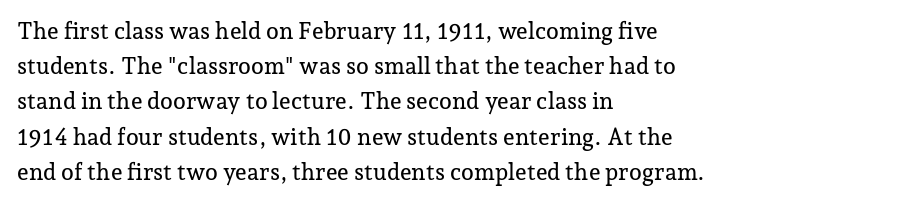
The designer left line spacing at the default. The face used here is rendered with its standard letterfit. The letters stand upright; this is a roman face. The rag falls on the right side of this text block. The words here are not underlined.
